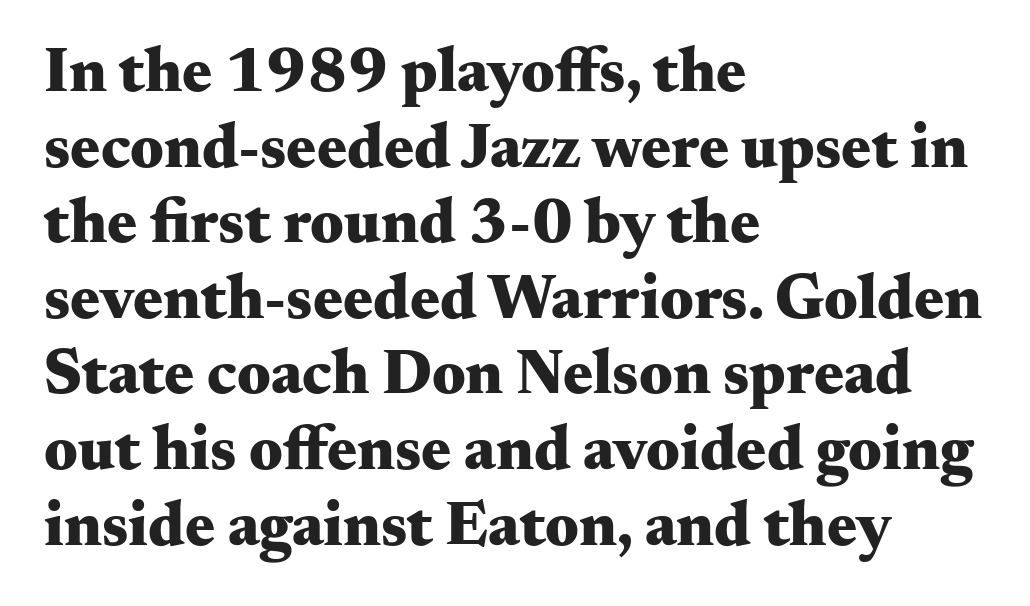
The image shows 63 px heavy, wide serif type, upright; set left-aligned, line spacing 1.2x, normal letter spacing, not underlined; medium stroke contrast and a small x-height.
